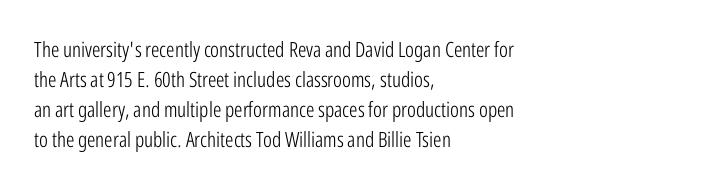
The image shows 21 px text type, upright; set left-aligned, normal line spacing (1.43x), normal letter spacing, not underlined.
